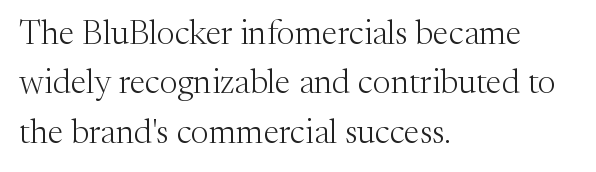
{"serif": "yes", "italic": "no", "bold": "no", "weight": "light", "width": "normal", "stroke_contrast": "medium", "x_height": "medium", "monospaced": "no", "underline": "no", "align": "left", "line_spacing": "normal", "line_spacing_ratio": 1.45, "letter_spacing": "normal", "letter_spacing_em": 0.0, "glyph_px": 34}
